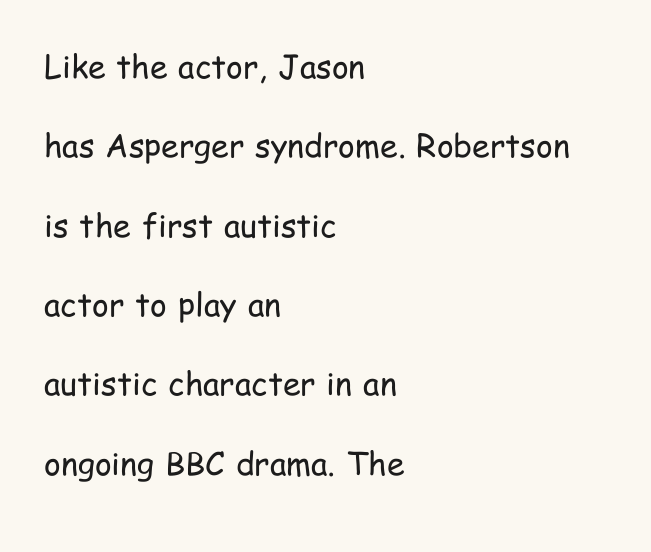
These lines are composed in type without serifs. Bold? No — there's no thickening of the strokes. Typeset ragged right — the left edge is the straight one. These lines stand farther apart than default settings would place them.
